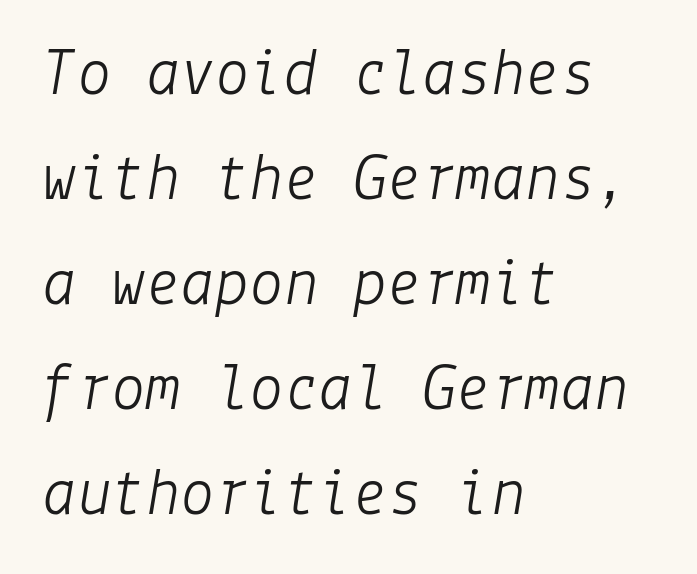
The lines are quadded left. The lines sit at an ordinary, default distance from one another. The gap between lines stays unmarked. The horizontal fit of the characters is conventional and even.
